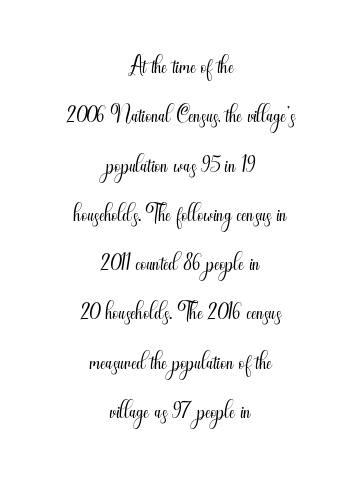
Note: no serifs on the glyphs. A quiet, ordinary-to-light weight characterises the typeface. These lines are centered, leaving both edges ragged. Honestly, the letter spacing is just normal — you wouldn't notice it.
